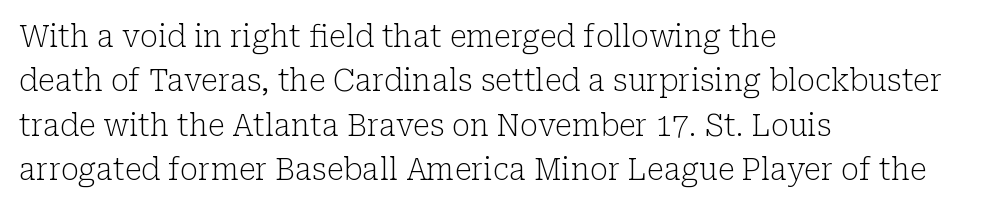
Q: Is the text bold? A: No.
Q: Is the text italic (slanted)? A: No, it is upright.
Q: Is the typeface a serif or a sans-serif typeface? A: Serif.
Q: Is the text underlined? A: No.
Q: How is the paragraph aligned? A: Left-aligned.
Q: Is the spacing between letters normal or unusually wide? A: Normal.
Q: Is the spacing between lines tight, normal or loose? A: Normal.
Q: Width (condensed, normal, or wide)? A: Normal.
Q: Stroke contrast? A: Low.
Q: x-height? A: Medium.
Q: Monospaced? A: No.
